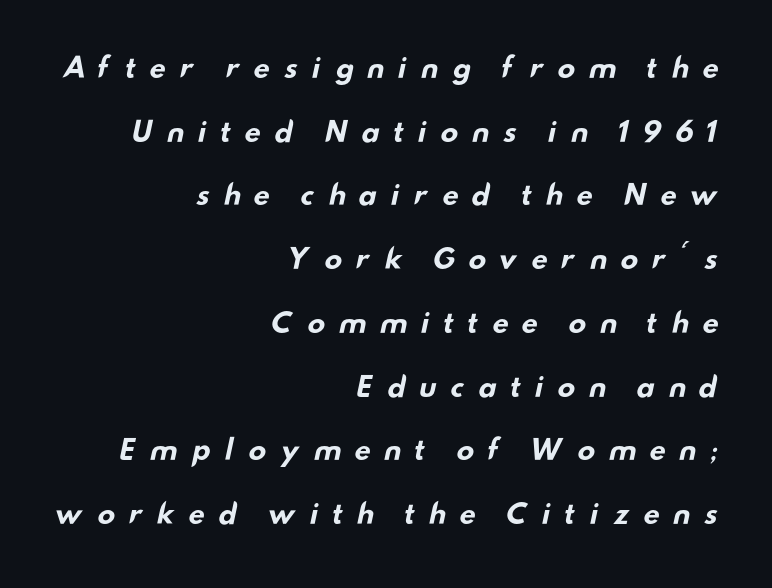
The rendering anchors every line to the right-hand side. A typesetter would call this leading open, well beyond the default. The face used here is rendered with a markedly widened letterfit. Letters rest on an invisible, unmarked baseline.
